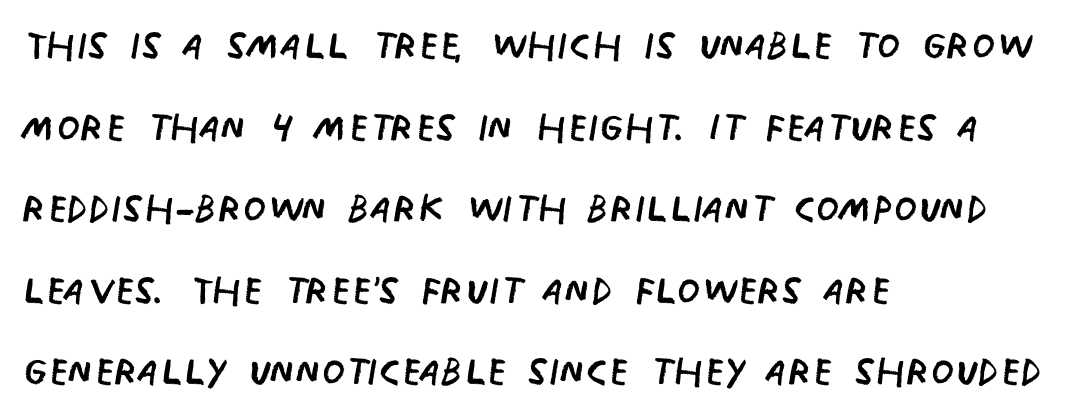
The image shows 53 px regular-weight, condensed sans-serif type; set left-aligned, normal line spacing (1.54x), normal letter spacing, not underlined; low stroke contrast and a large x-height.
